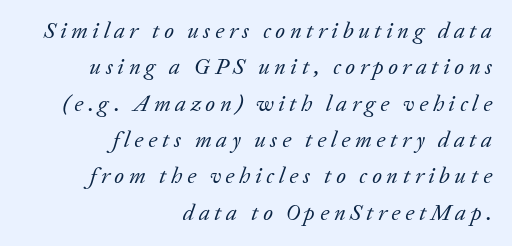
Clear beneath every line of the passage. The lettering tilts uniformly, giving the passage an italic look. The rendering uses a moderate line-height, typical for paragraphs. The font is comparable to plain body text, perhaps lighter.
